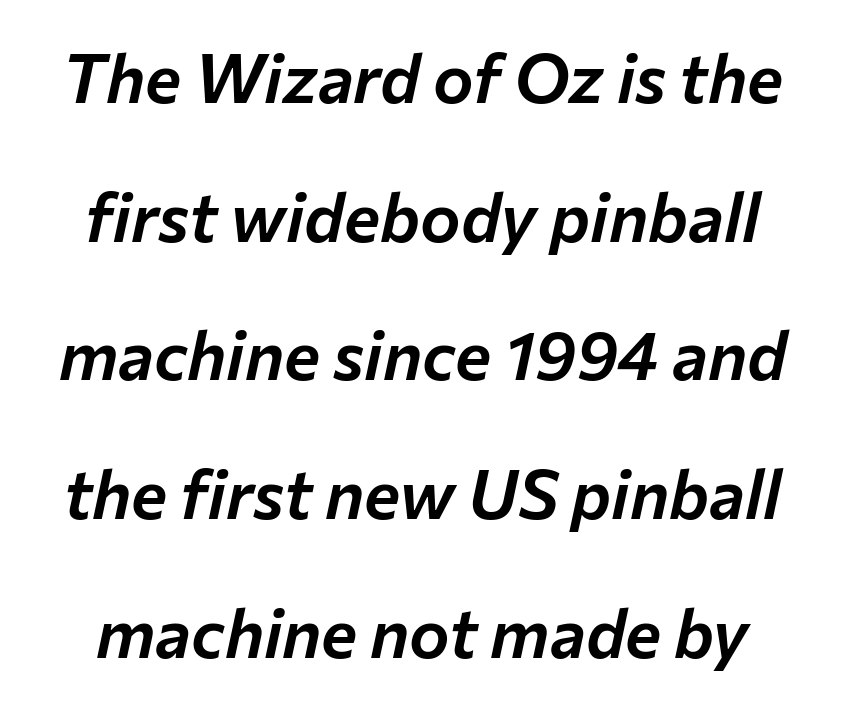
Quick note: underline off. Successive baselines arrive slowly, with a big drop between each. Standard letterfit; no display-style spreading of the glyphs. Observe the lean: these are italic letterforms. Is this a fixed-width face? No — the glyphs have proportional, varying widths.
